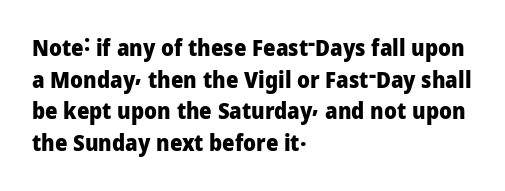
The image shows 22 px bold type, upright; set left-aligned, normal line spacing (1.44x), normal letter spacing, not underlined.
